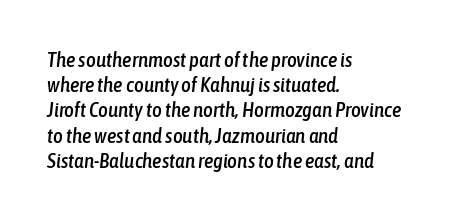
What stands out about the letter spacing? Nothing — it is the standard amount. The typesetter chose a ragged-right arrangement here. Letters rest on an invisible, unmarked baseline. The axis of the letterforms is tilted away from vertical.
